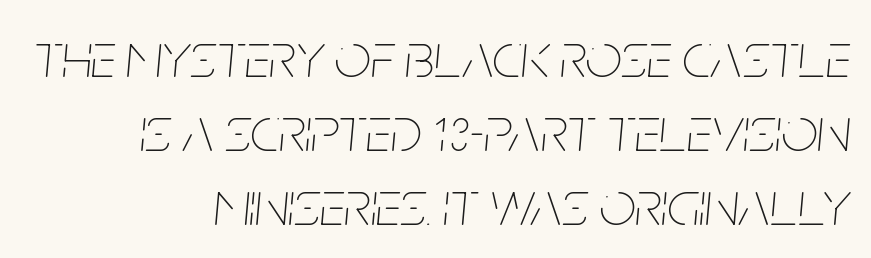
{"italic": "yes", "lean": "right", "slant_degrees": 5, "bold": "no", "weight": "thin", "width": "condensed", "stroke_contrast": "low", "x_height": "large", "monospaced": "no", "underline": "no", "align": "right", "line_spacing_ratio": 1.16, "letter_spacing": "normal", "letter_spacing_em": 0.0, "glyph_px": 64}
